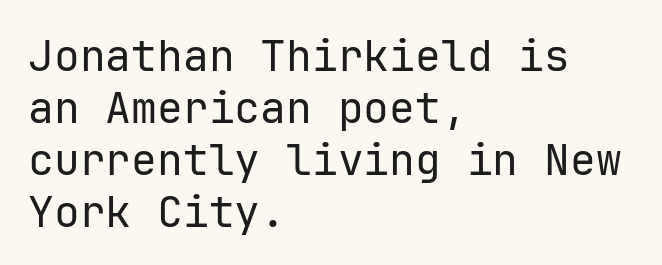
{"serif": "no", "italic": "no", "bold": "no", "weight": "regular", "width": "normal", "stroke_contrast": "low", "x_height": "medium", "monospaced": "yes", "underline": "no", "align": "left", "line_spacing_ratio": 1.21, "letter_spacing": "normal", "letter_spacing_em": 0.0, "glyph_px": 43}
